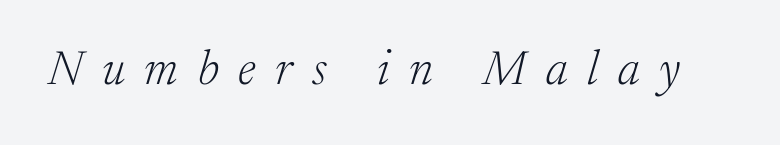
Stroke mass is kept to a normal reading level or below. Character widths vary here, with narrow letters taking less room than wide ones. Style check: oblique. Each letter's strokes conclude with small projecting serifs. Someone cranked the tracking dial way up on this one.
